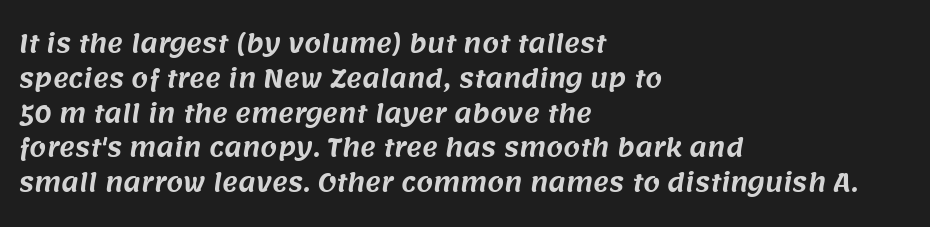
The image shows 24 px text type; set left-aligned, normal line spacing (1.45x), normal letter spacing, not underlined.
